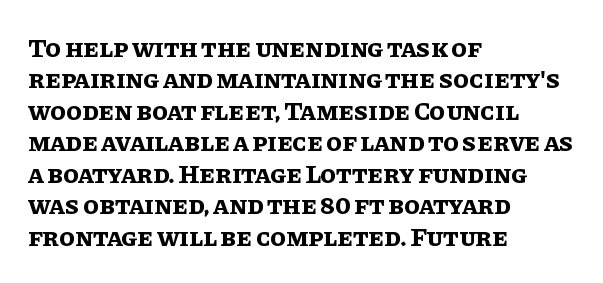
The image shows 26 px bold type, upright; set left-aligned, line spacing 1.21x, normal letter spacing, not underlined.
